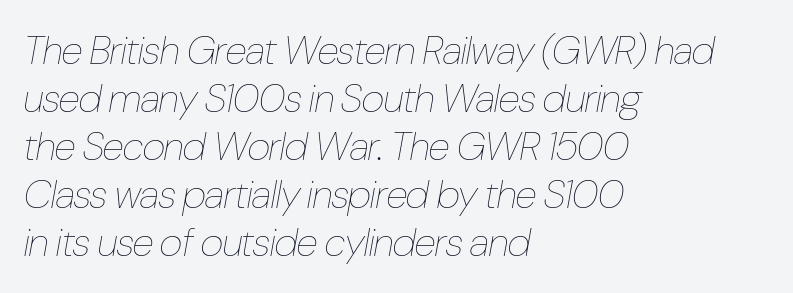
{"italic": "yes", "lean": "right", "slant_degrees": 10, "bold": "no", "weight": "thin", "width": "condensed", "stroke_contrast": "low", "x_height": "medium", "monospaced": "no", "underline": "no", "align": "left", "line_spacing_ratio": 1.2, "letter_spacing": "normal", "letter_spacing_em": 0.0, "glyph_px": 40}
